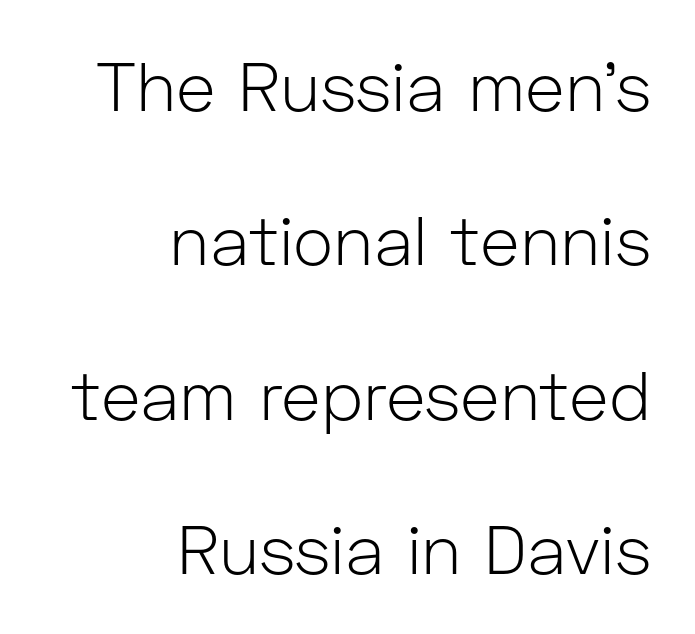
{"serif": "no", "italic": "no", "bold": "no", "weight": "light", "width": "normal", "stroke_contrast": "low", "x_height": "medium", "monospaced": "no", "underline": "no", "align": "right", "line_spacing": "loose", "line_spacing_ratio": 2.27, "letter_spacing": "normal", "letter_spacing_em": 0.0, "glyph_px": 68}
